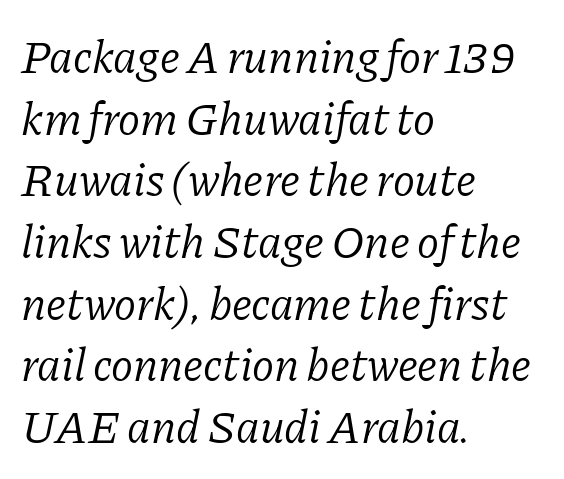
The specimen omits any rule beneath the text block's lines. The rendering uses natural spacing where letterforms have individual widths. These lines keep a tight, regular rhythm from letter to letter. Designer's note — italics engaged.
